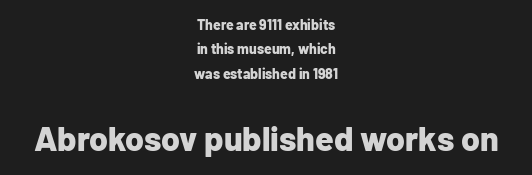
Q: Is the text bold? A: Yes.
Q: Is the text italic (slanted)? A: No, it is upright.
Q: Is the typeface a serif or a sans-serif typeface? A: Sans-serif.
Q: Is the text underlined? A: No.
Q: How is the paragraph aligned? A: Centered.
Q: Is the spacing between letters normal or unusually wide? A: Normal.
Q: Which block of text is set in a larger size, the first (top) or the second (bottom)? A: The second (bottom) one.
Q: Width (condensed, normal, or wide)? A: Normal.
Q: Stroke contrast? A: Low.
Q: x-height? A: Medium.
Q: Monospaced? A: No.
